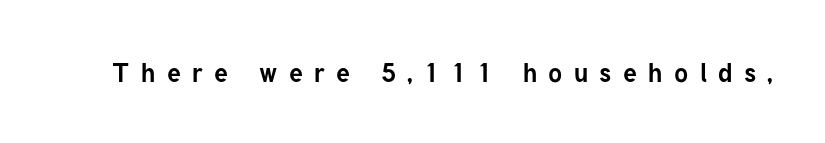
The image shows 26 px bold type, upright; set unusually wide letter spacing (+0.44 em), not underlined.
